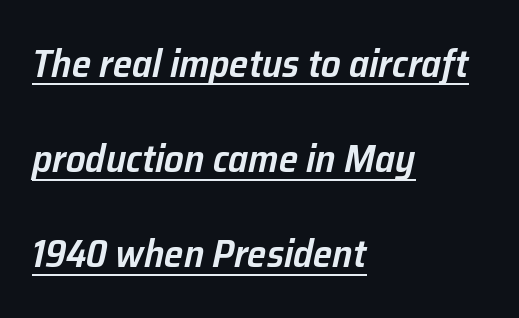
Does the copy run flush right? No — it runs flush left. The passage shown is typed in a proportional face where columns would drift. Glyph-to-glyph distance matches everyday printed text. The characters look somewhat weighty, a semibold short of true bold.
